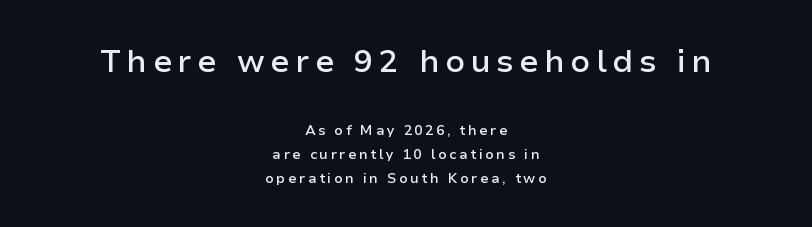
Stroke terminals: plain, sans-serif. Visually the block forms a symmetrical silhouette, jagged on both flanks. Size contrast runs from large at the top to small at the bottom. Spacing verdict: proportional, widths tailored to each character. This sample uses an upright cut, with every glyph sitting square on the baseline.
